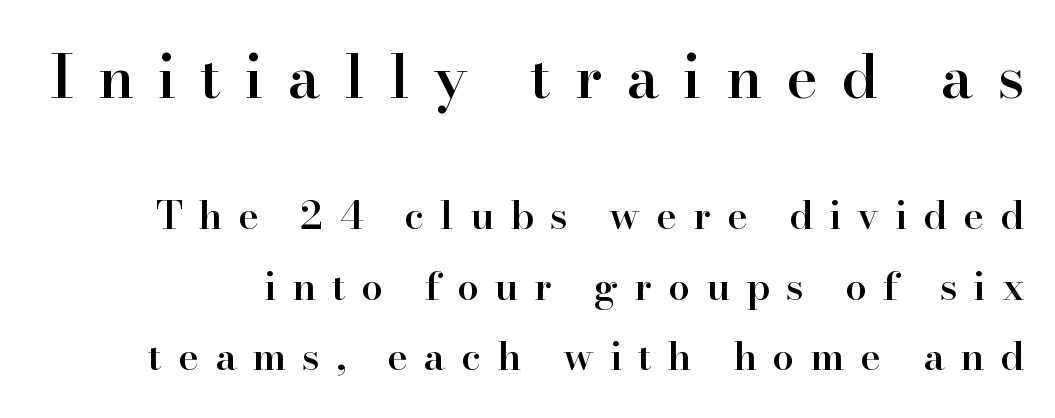
The image shows 59 px semibold serif type, upright; set line spacing 1.81x, unusually wide letter spacing (+0.41 em), not underlined; the first (top) block is 1.51x larger; high stroke contrast and a small x-height.
